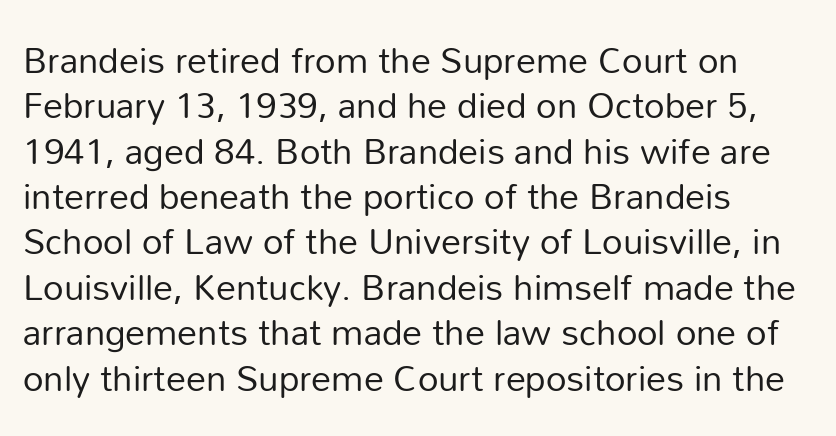
{"serif": "no", "italic": "no", "bold": "no", "weight": "regular", "width": "normal", "stroke_contrast": "low", "x_height": "medium", "monospaced": "no", "underline": "no", "align": "left", "line_spacing": "normal", "line_spacing_ratio": 1.26, "letter_spacing": "normal", "letter_spacing_em": 0.0, "glyph_px": 36}
